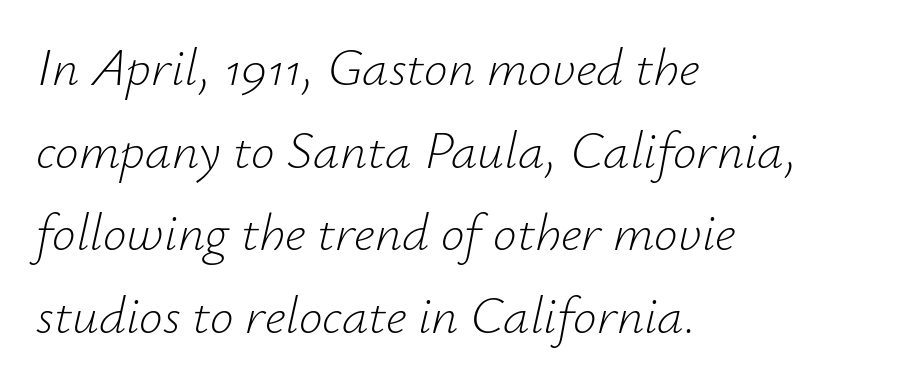
The image shows 53 px light type, italic (leaning right); set left-aligned, normal line spacing (1.56x), normal letter spacing, not underlined; low stroke contrast and a small x-height.
